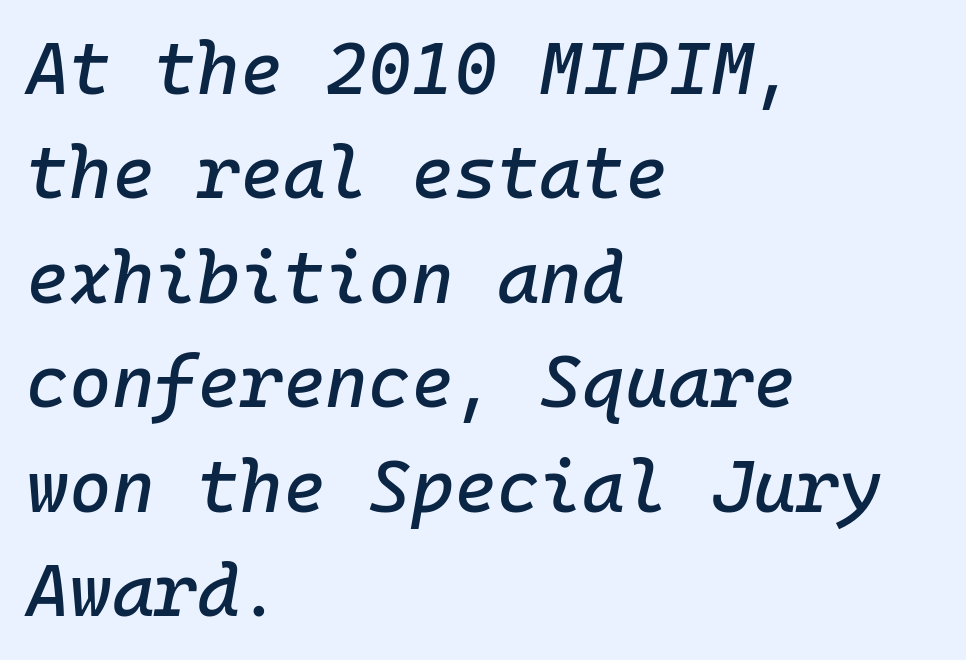
Q: Is the text italic (slanted)? A: Yes, it leans right by about 10 degrees.
Q: Is the text underlined? A: No.
Q: How is the paragraph aligned? A: Left-aligned.
Q: Is the spacing between letters normal or unusually wide? A: Normal.
Q: Is the spacing between lines tight, normal or loose? A: Normal.
Q: Width (condensed, normal, or wide)? A: Normal.
Q: Stroke contrast? A: Low.
Q: x-height? A: Medium.
Q: Monospaced? A: Yes.
